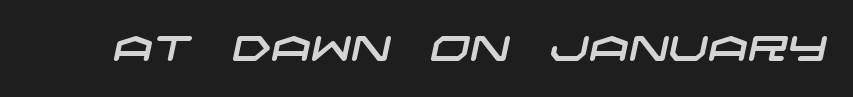
The image shows 35 px wide sans-serif type; set normal letter spacing, not underlined; low stroke contrast and a large x-height.
